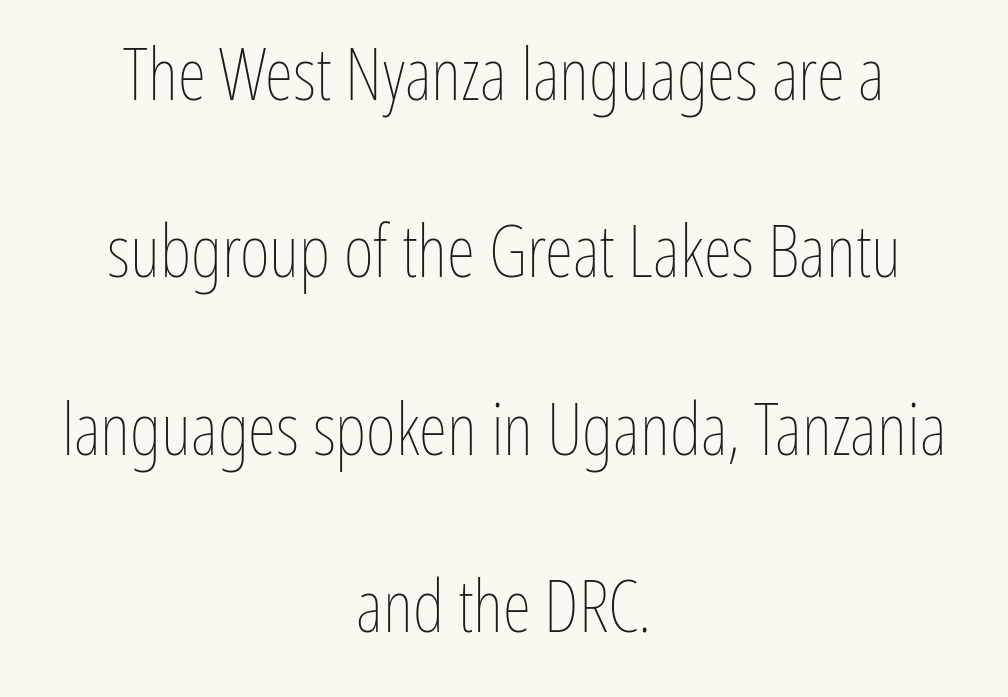
{"italic": "no", "bold": "no", "weight": "thin", "width": "condensed", "stroke_contrast": "low", "x_height": "medium", "monospaced": "no", "underline": "no", "align": "center", "line_spacing": "loose", "line_spacing_ratio": 2.43, "letter_spacing": "normal", "letter_spacing_em": 0.0, "glyph_px": 73}
